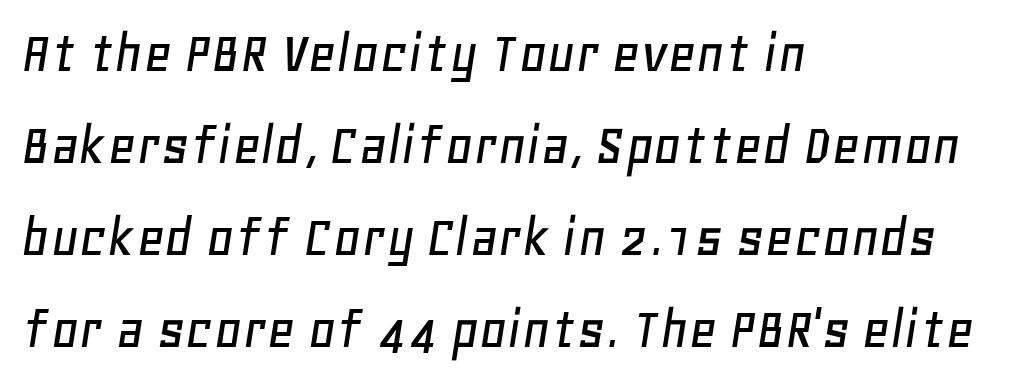
The passage shown is typed in a proportional face where columns would drift. The designer left line spacing at the default. Posture: slanted. Typeset ragged right — the left edge is the straight one. Each word holds together tightly as a unit, with standard inter-letter gaps.
